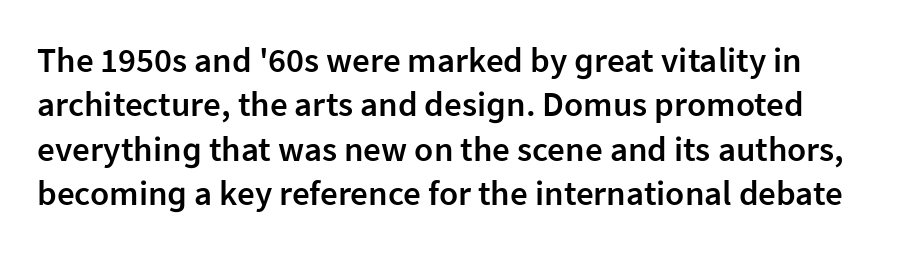
Q: Is the text bold? A: Semi-bold.
Q: Is the text italic (slanted)? A: No, it is upright.
Q: Is the typeface a serif or a sans-serif typeface? A: Sans-serif.
Q: Is the text underlined? A: No.
Q: Is the spacing between letters normal or unusually wide? A: Normal.
Q: Is the spacing between lines tight, normal or loose? A: Normal.
Q: Width (condensed, normal, or wide)? A: Normal.
Q: Stroke contrast? A: Low.
Q: x-height? A: Medium.
Q: Monospaced? A: No.
